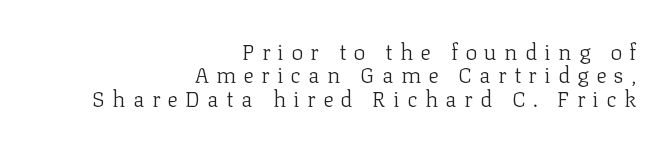
The image shows 22 px text type, upright; set right-aligned, tight line spacing (1.06x), unusually wide letter spacing (+0.34 em), not underlined.
